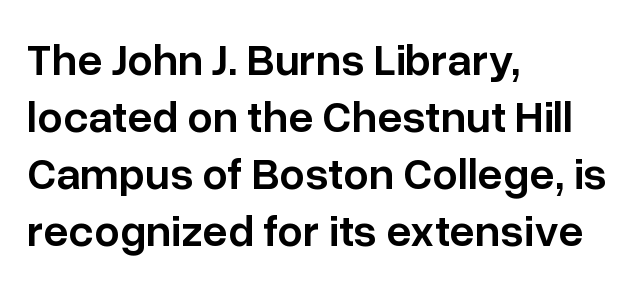
{"serif": "no", "italic": "no", "bold": "semi", "weight": "semibold", "width": "normal", "stroke_contrast": "low", "x_height": "medium", "monospaced": "no", "underline": "no", "align": "left", "line_spacing": "normal", "line_spacing_ratio": 1.27, "letter_spacing": "normal", "letter_spacing_em": 0.0, "glyph_px": 45}
